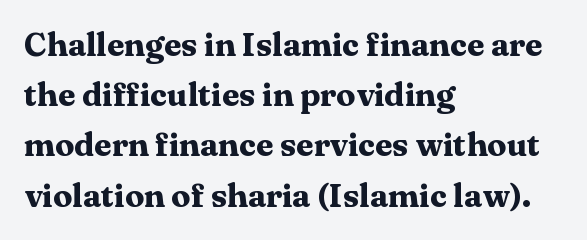
Every character sits straight up, as roman type does. Honestly, the row spacing looks completely unremarkable. Each line starts at the same left margin while the right side varies. Stroke thickness is high; the sample reads as a true bold. Varying glyph widths throughout — classic text-font behaviour.
